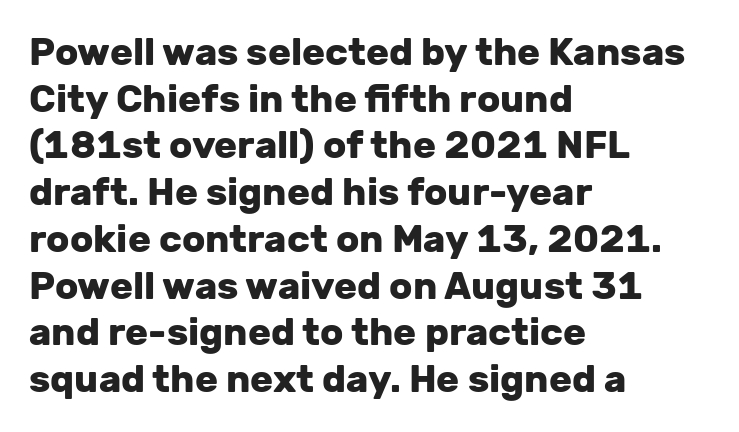
{"serif": "no", "italic": "no", "bold": "yes", "weight": "heavy", "width": "normal", "stroke_contrast": "low", "x_height": "medium", "monospaced": "no", "underline": "no", "align": "left", "line_spacing_ratio": 1.23, "letter_spacing": "normal", "letter_spacing_em": 0.0, "glyph_px": 38}
